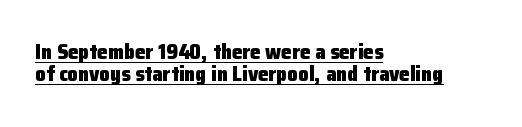
{"italic": "no", "bold": "yes", "underline": "yes", "align": "left", "line_spacing": "tight", "line_spacing_ratio": 1.05, "letter_spacing": "normal", "letter_spacing_em": 0.0, "glyph_px": 21}
